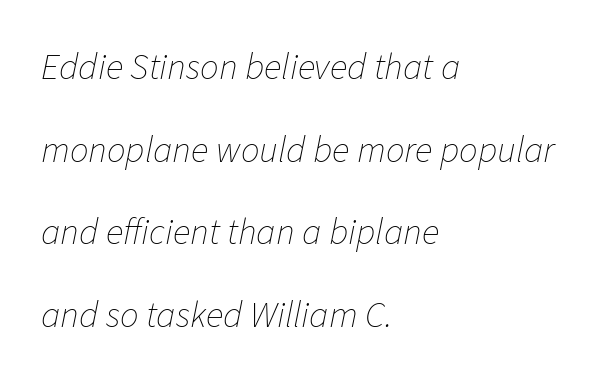
{"italic": "yes", "lean": "right", "slant_degrees": 11, "bold": "no", "weight": "thin", "width": "normal", "stroke_contrast": "low", "x_height": "medium", "monospaced": "no", "underline": "no", "align": "left", "line_spacing": "loose", "line_spacing_ratio": 2.23, "letter_spacing": "normal", "letter_spacing_em": 0.0, "glyph_px": 37}
